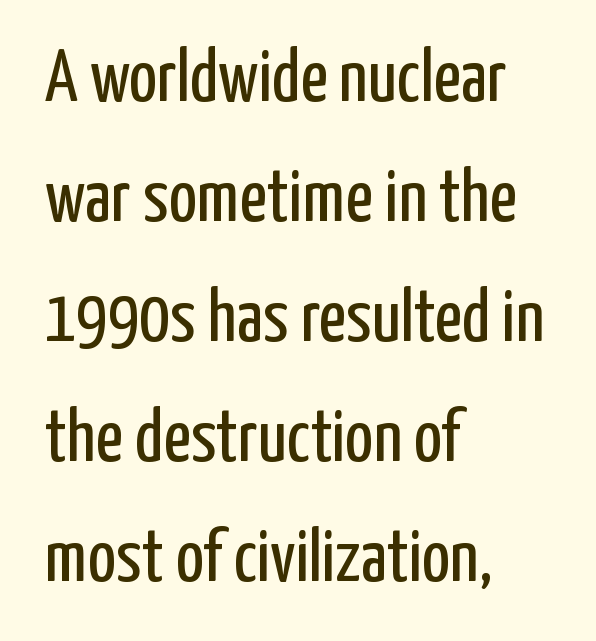
The image shows 75 px regular-weight, condensed sans-serif type, upright; set left-aligned, normal line spacing (1.6x), normal letter spacing, not underlined; low stroke contrast and a medium x-height.
